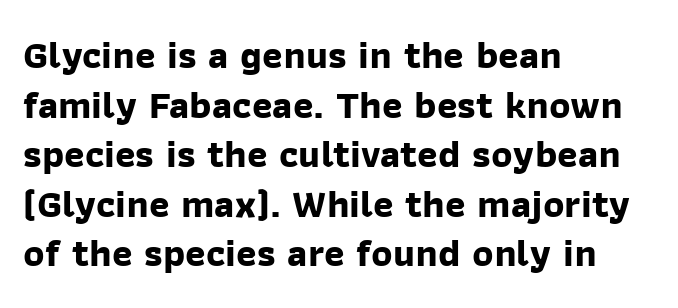
{"serif": "no", "bold": "yes", "weight": "bold", "width": "normal", "stroke_contrast": "low", "x_height": "medium", "monospaced": "no", "underline": "no", "align": "left", "line_spacing": "normal", "line_spacing_ratio": 1.27, "letter_spacing": "normal", "letter_spacing_em": 0.0, "glyph_px": 39}
